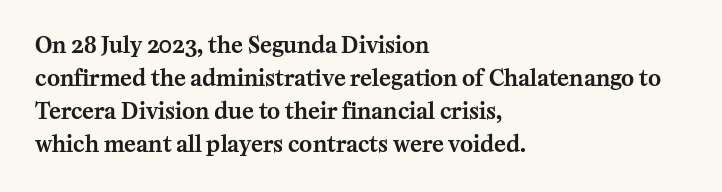
A clean baseline with only descenders dipping below it. Standard letterfit; no display-style spreading of the glyphs. Notice how descenders clear the ascenders below comfortably — that's standard leading. It's the straight-up-and-down kind of type. Does the copy run flush right? No — it runs flush left.
